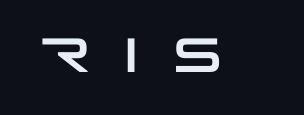
Q: Is the text italic (slanted)? A: No, it is upright.
Q: Is the typeface a serif or a sans-serif typeface? A: Sans-serif.
Q: Is the text underlined? A: No.
Q: Is the spacing between letters normal or unusually wide? A: Unusually wide.
Q: Width (condensed, normal, or wide)? A: Wide.
Q: Stroke contrast? A: Low.
Q: x-height? A: Large.
Q: Monospaced? A: No.
